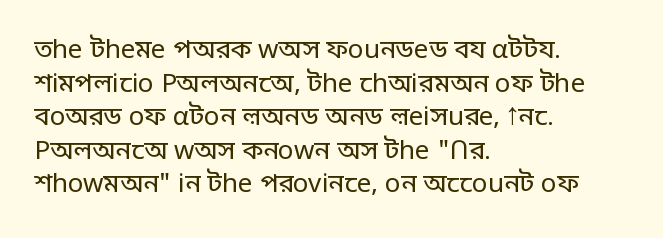
Q: Is the text bold? A: No.
Q: Is the text italic (slanted)? A: No, it is upright.
Q: Is the text underlined? A: No.
Q: How is the paragraph aligned? A: Left-aligned.
Q: Is the spacing between letters normal or unusually wide? A: Normal.
Q: Is the spacing between lines tight, normal or loose? A: Normal.
